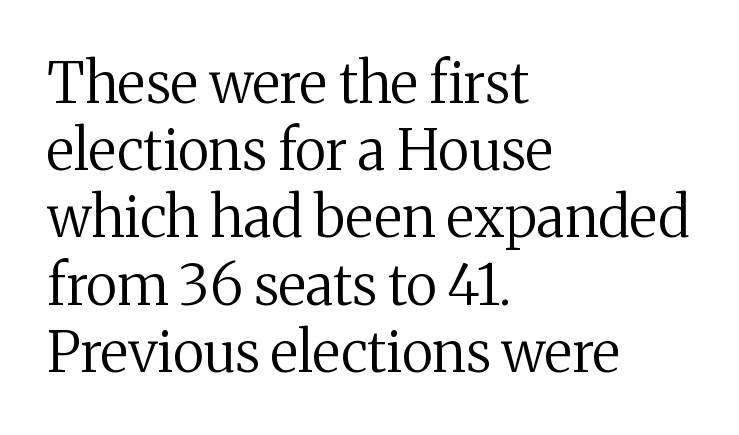
{"serif": "yes", "italic": "no", "bold": "no", "weight": "regular", "width": "normal", "stroke_contrast": "medium", "x_height": "medium", "monospaced": "no", "underline": "no", "align": "left", "line_spacing_ratio": 1.2, "letter_spacing": "normal", "letter_spacing_em": 0.0, "glyph_px": 56}
